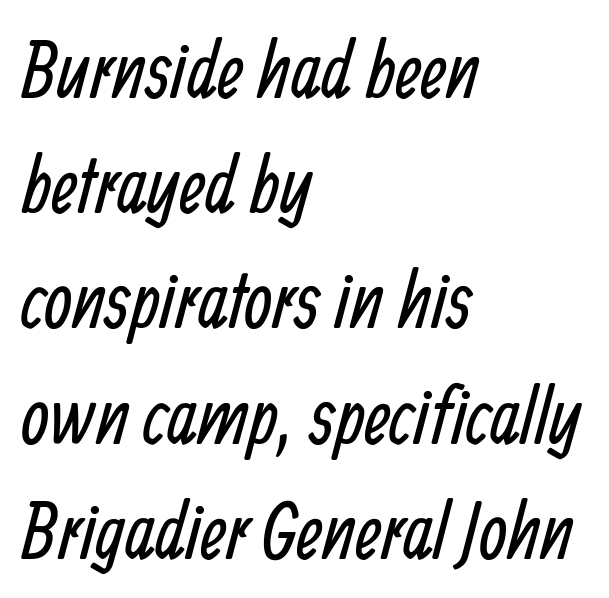
Q: Is the text bold? A: No.
Q: Is the typeface a serif or a sans-serif typeface? A: Sans-serif.
Q: Is the text underlined? A: No.
Q: How is the paragraph aligned? A: Left-aligned.
Q: Is the spacing between letters normal or unusually wide? A: Normal.
Q: Is the spacing between lines tight, normal or loose? A: Normal.
Q: Width (condensed, normal, or wide)? A: Condensed.
Q: Stroke contrast? A: Low.
Q: x-height? A: Medium.
Q: Monospaced? A: No.
